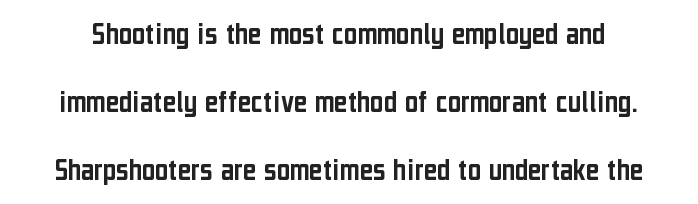
Q: Is the text italic (slanted)? A: No, it is upright.
Q: Is the typeface a serif or a sans-serif typeface? A: Sans-serif.
Q: Is the text underlined? A: No.
Q: Is the spacing between letters normal or unusually wide? A: Normal.
Q: Is the spacing between lines tight, normal or loose? A: Loose.
Q: Width (condensed, normal, or wide)? A: Condensed.
Q: Stroke contrast? A: Low.
Q: x-height? A: Medium.
Q: Monospaced? A: No.
